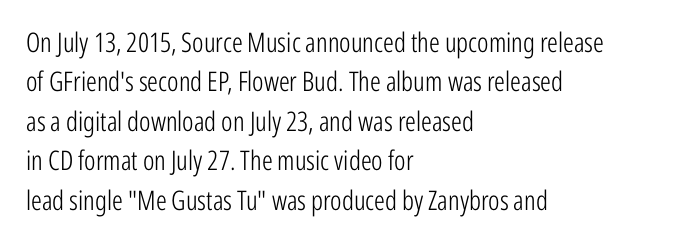
Quick note: not italic, upright. Is the stroke heavy? The answer is a plain regular-or-lighter. The setting favours the left margin, as ordinary paragraphs usually do. Has an underline been added? It has not. Tracking here is standard; glyphs follow each other at the usual distance. Line spacing here is normal.
